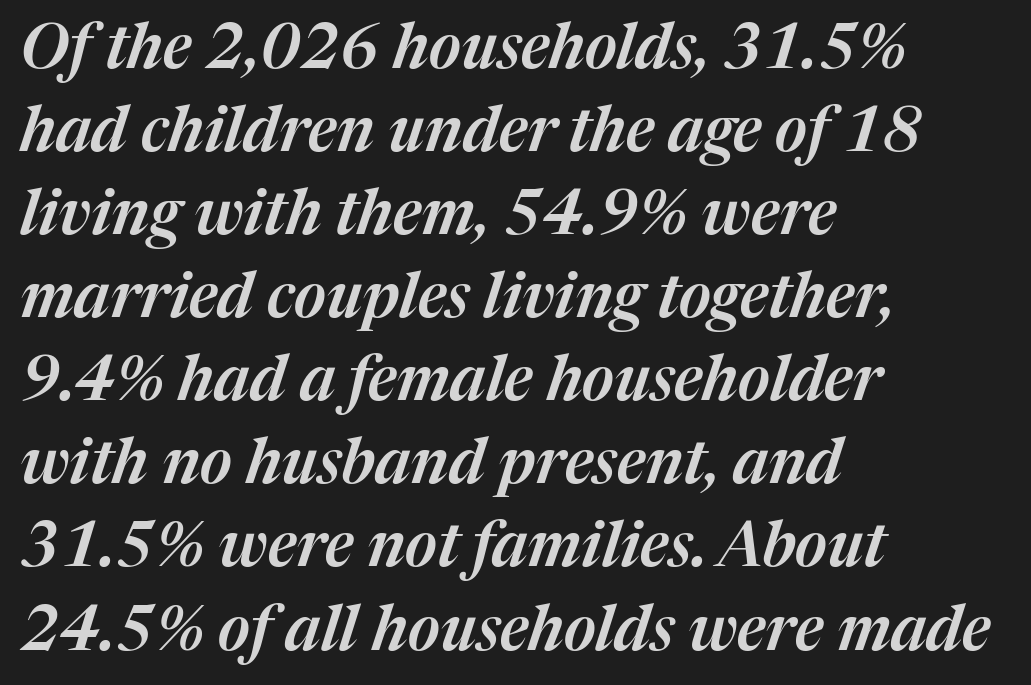
The image shows 62 px text type, italic (leaning right); set left-aligned, normal line spacing (1.34x), normal letter spacing, not underlined; medium stroke contrast and a medium x-height.
